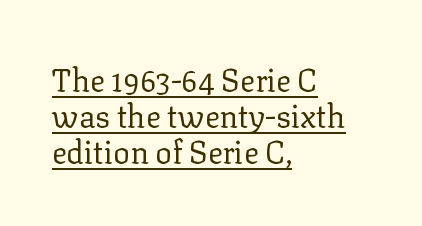
The image shows 31 px regular-weight serif type, upright; set left-aligned, line spacing 1.16x, normal letter spacing, underlined; low stroke contrast and a medium x-height.
